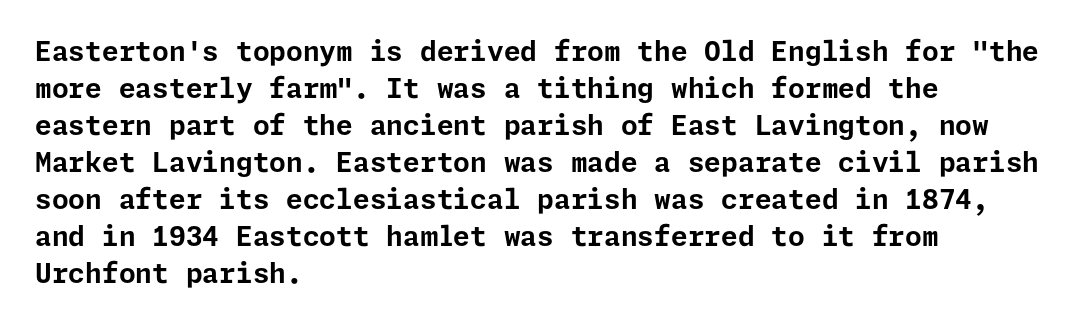
Every character sits straight up, as roman type does. Words appear dense and cohesive because spacing is normal. On the weight axis this lands at bold, roughly 700. In terms of leading, this rendering sits right in the middle.
